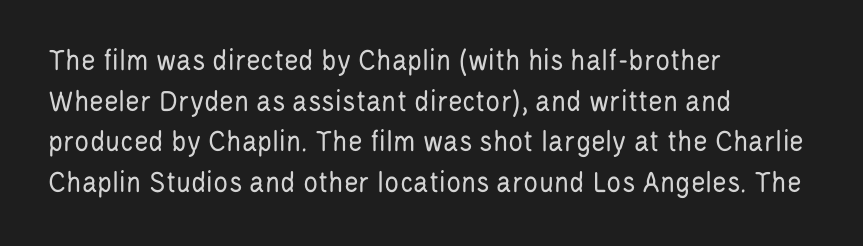
The image shows 31 px regular-weight, condensed sans-serif type, upright; set left-aligned, normal line spacing (1.31x), normal letter spacing, not underlined; low stroke contrast and a large x-height.
